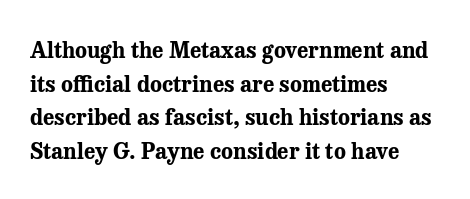
The image shows 22 px bold type, upright; set left-aligned, normal line spacing (1.53x), normal letter spacing, not underlined.
